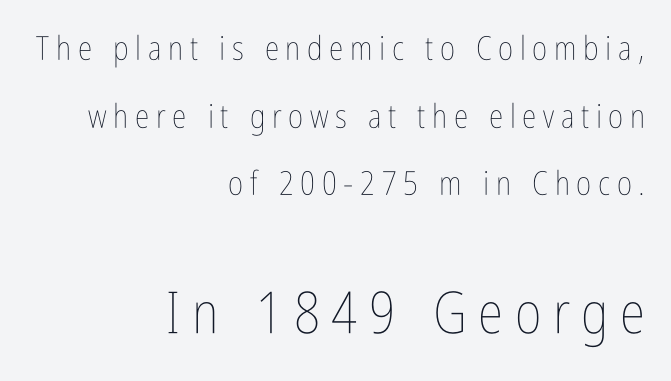
Q: Is the text bold? A: No.
Q: Is the text italic (slanted)? A: No, it is upright.
Q: Is the text underlined? A: No.
Q: How is the paragraph aligned? A: Right-aligned.
Q: Is the spacing between letters normal or unusually wide? A: Unusually wide.
Q: Is the spacing between lines tight, normal or loose? A: Loose.
Q: Which block of text is set in a larger size, the first (top) or the second (bottom)? A: The second (bottom) one.
Q: Width (condensed, normal, or wide)? A: Condensed.
Q: Stroke contrast? A: Low.
Q: x-height? A: Medium.
Q: Monospaced? A: No.
